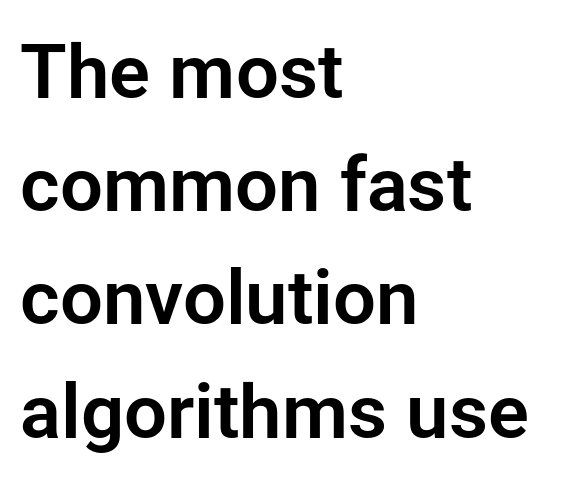
No italicization has been applied; the sample stays upright. This is sans-serif lettering, the kind often seen on screens and signage. Honestly, the letter spacing is just normal — you wouldn't notice it. Is there much room between lines? A standard amount, neither cramped nor airy.
